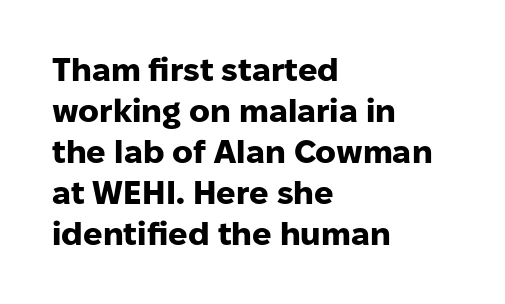
Q: Is the text bold? A: Yes.
Q: Is the text italic (slanted)? A: No, it is upright.
Q: Is the typeface a serif or a sans-serif typeface? A: Sans-serif.
Q: Is the text underlined? A: No.
Q: How is the paragraph aligned? A: Left-aligned.
Q: Is the spacing between letters normal or unusually wide? A: Normal.
Q: Is the spacing between lines tight, normal or loose? A: Normal.
Q: Width (condensed, normal, or wide)? A: Normal.
Q: Stroke contrast? A: Low.
Q: x-height? A: Medium.
Q: Monospaced? A: No.
